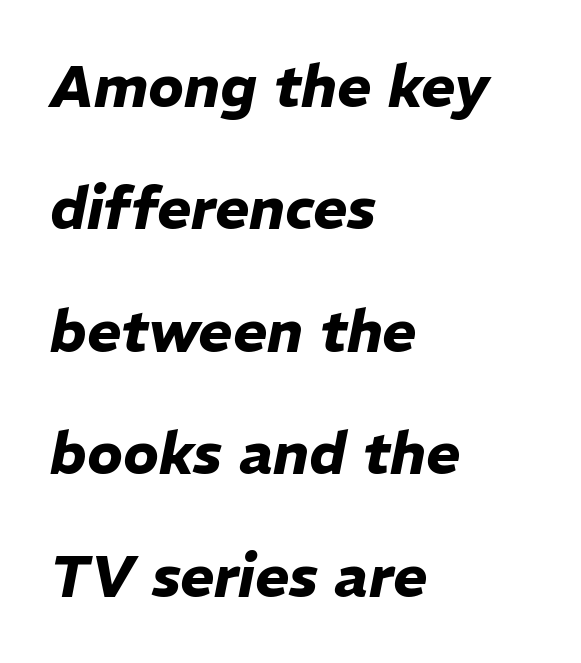
The image shows 58 px heavy type, italic (leaning right); set left-aligned, loose line spacing (2.11x), normal letter spacing, not underlined; low stroke contrast and a medium x-height.
